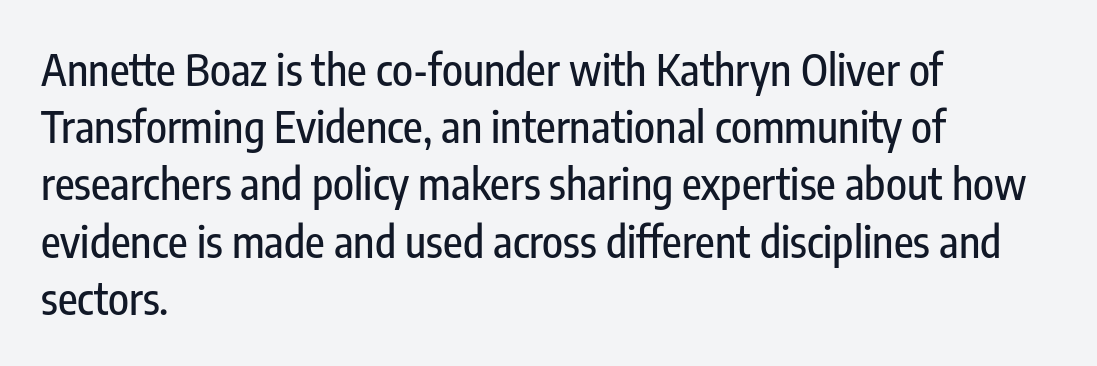
Notice how the stems are strictly vertical — no italics here. A typesetter would call this zero additional tracking. Visually the block forms a straight wall on the left and a jagged coastline on the right. A typesetter would call this leading conventional body-copy spacing. Words float on clear page, feet unadorned.
